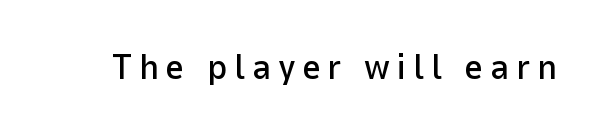
{"serif": "no", "italic": "no", "width": "normal", "stroke_contrast": "low", "x_height": "medium", "monospaced": "no", "underline": "no", "glyph_px": 36}
